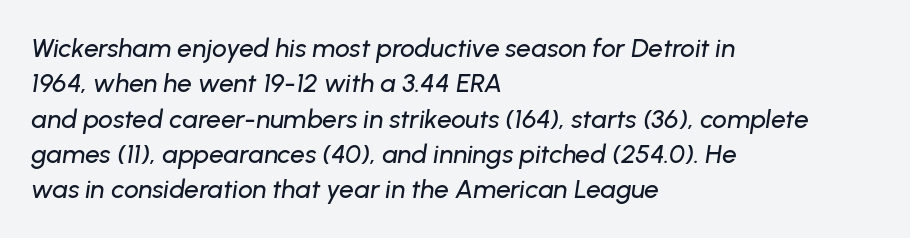
{"italic": "yes", "lean": "right", "slant_degrees": 8, "underline": "no", "align": "left", "line_spacing": "normal", "line_spacing_ratio": 1.36, "letter_spacing": "normal", "letter_spacing_em": 0.0, "glyph_px": 26}
